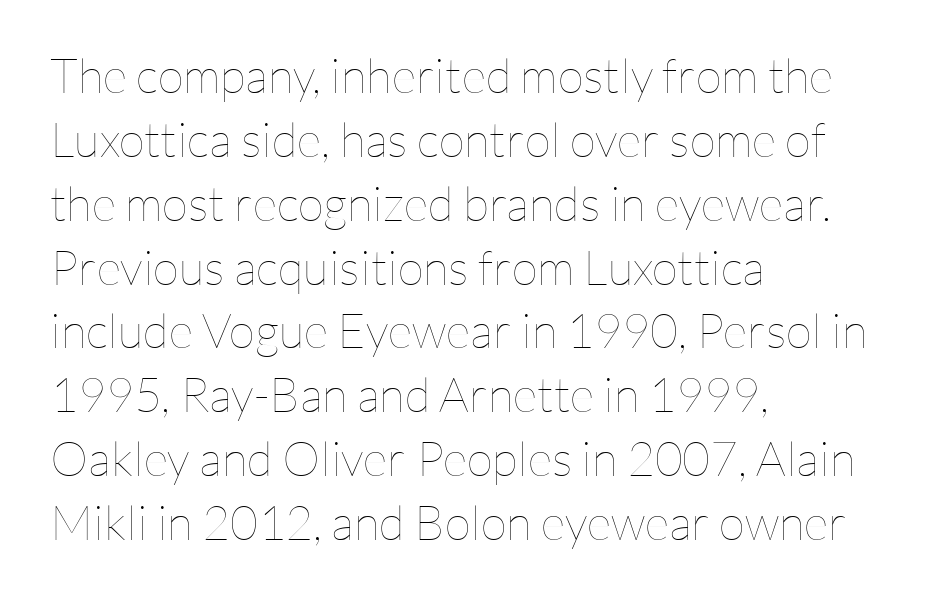
{"italic": "no", "bold": "no", "weight": "thin", "width": "normal", "stroke_contrast": "low", "x_height": "medium", "monospaced": "no", "underline": "no", "align": "left", "line_spacing": "normal", "line_spacing_ratio": 1.33, "letter_spacing": "normal", "letter_spacing_em": 0.0, "glyph_px": 48}
